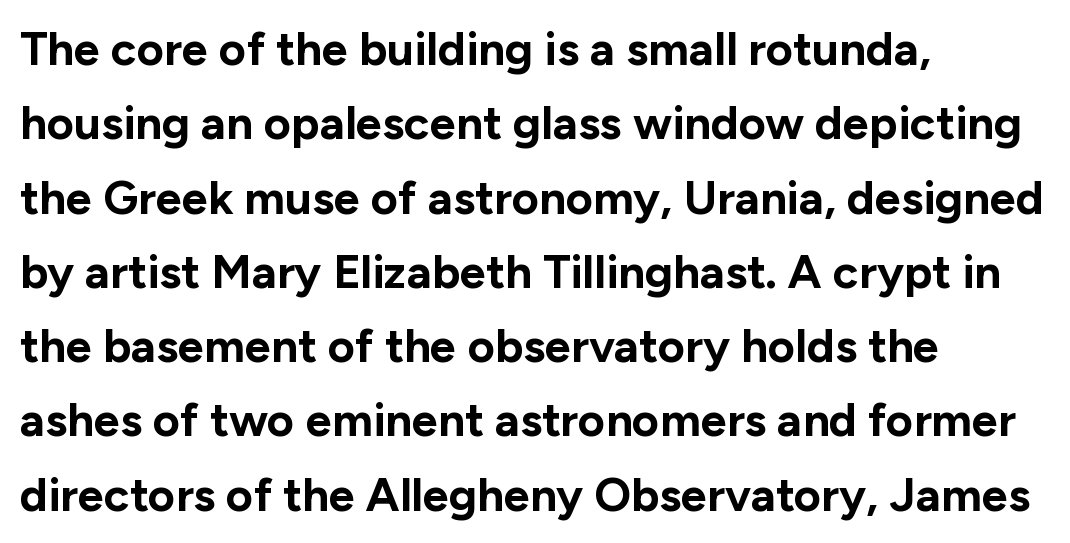
{"serif": "no", "italic": "no", "bold": "yes", "weight": "bold", "width": "normal", "stroke_contrast": "low", "x_height": "medium", "monospaced": "no", "underline": "no", "align": "left", "line_spacing": "normal", "line_spacing_ratio": 1.58, "letter_spacing": "normal", "letter_spacing_em": 0.0, "glyph_px": 47}
